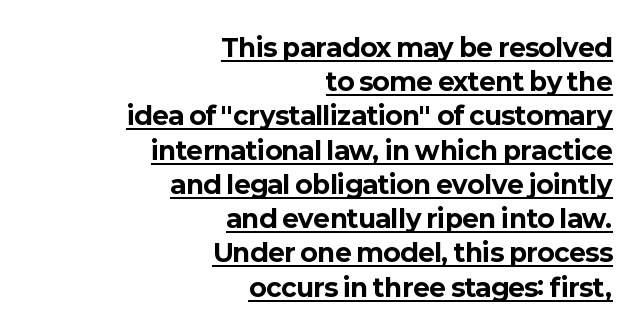
The image shows 25 px bold type, upright; set right-aligned, normal line spacing (1.37x), normal letter spacing, underlined.
